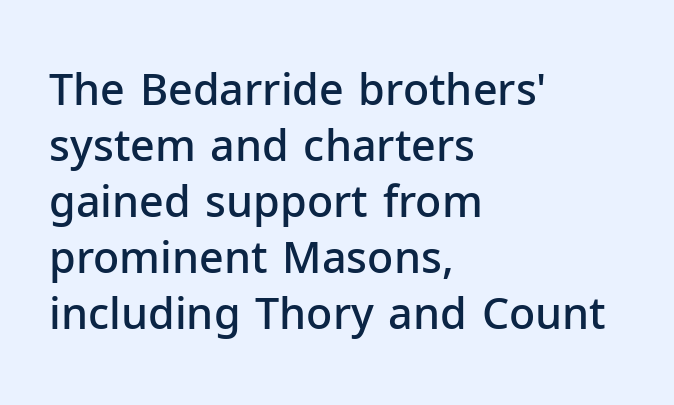
Teacher's note: observe the even left margin — that is flush-left alignment. Anything drawn beneath the words? Only blank space. A sans-serif font was chosen for this passage. Does the leading feel generous? No, just average.
